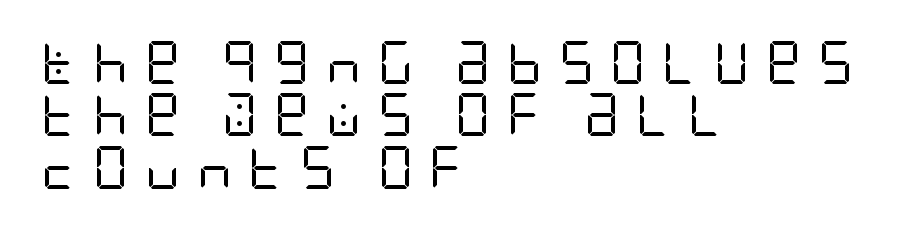
{"serif": "no", "italic": "no", "bold": "no", "weight": "regular", "width": "condensed", "stroke_contrast": "low", "x_height": "large", "underline": "no", "align": "left", "line_spacing_ratio": 1.22, "letter_spacing": "wide", "letter_spacing_em": 0.39, "glyph_px": 43}
